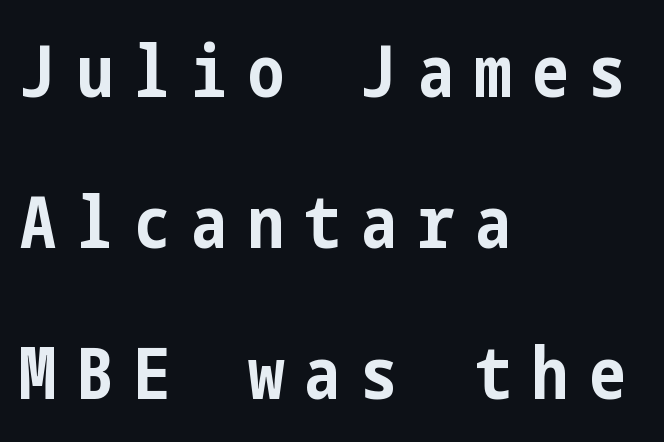
The image shows 72 px bold, condensed sans-serif type, upright; set left-aligned, loose line spacing (2.1x), unusually wide letter spacing (+0.29 em), not underlined; low stroke contrast and a medium x-height.
